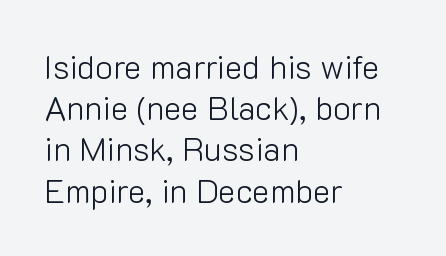
The letters carry no serifs — their stems end cleanly without finishing strokes. The font's upright variant was chosen for this text. You could not count columns in this text — the font is proportionally spaced. Letters rest on an invisible, unmarked baseline. Here the glyphs are tracked normally, forming tight word shapes.
